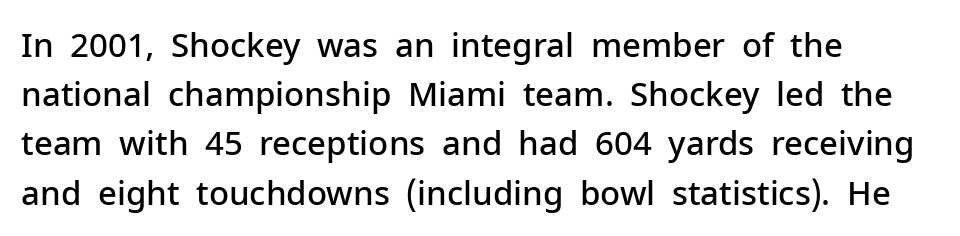
Anything drawn beneath the words? Only blank space. A typesetter would call this proportional, since set widths differ per character. If you measured baseline to baseline, you'd find a middling distance. The font family rendered here belongs to the sans-serif group.
